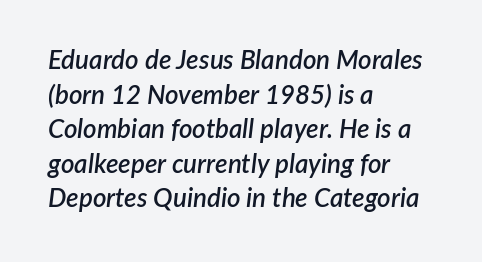
The image shows 26 px text type, italic (leaning right); set left-aligned, normal line spacing (1.33x), normal letter spacing, not underlined.
